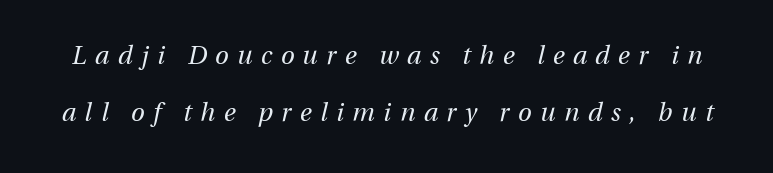
Q: Is the text bold? A: No.
Q: Is the text italic (slanted)? A: Yes, it leans right by about 13 degrees.
Q: Is the text underlined? A: No.
Q: Is the spacing between letters normal or unusually wide? A: Unusually wide.
Q: Is the spacing between lines tight, normal or loose? A: Loose.
